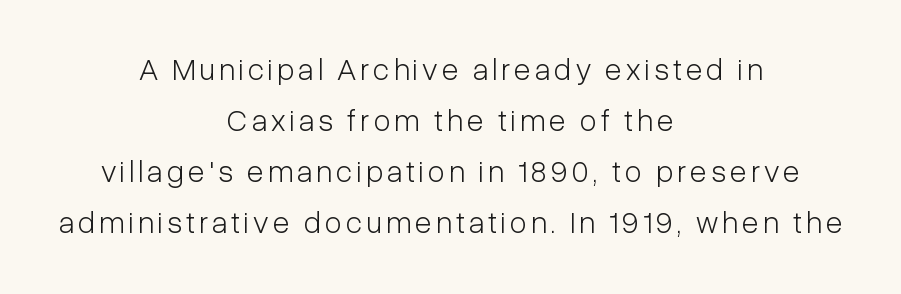
{"serif": "no", "italic": "no", "bold": "no", "weight": "light", "width": "condensed", "stroke_contrast": "low", "x_height": "medium", "monospaced": "no", "underline": "no", "align": "center", "line_spacing": "normal", "line_spacing_ratio": 1.65, "glyph_px": 31}
